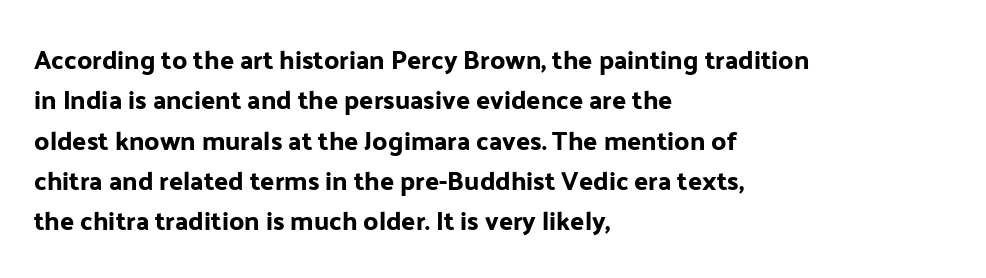
The image shows 26 px text type, upright; set left-aligned, normal line spacing (1.55x), normal letter spacing, not underlined.
